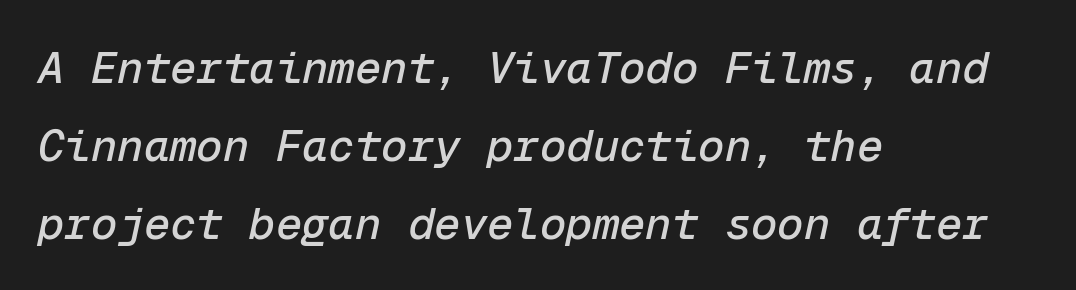
Q: Is the text italic (slanted)? A: Yes, it leans right by about 12 degrees.
Q: Is the text underlined? A: No.
Q: How is the paragraph aligned? A: Left-aligned.
Q: Is the spacing between letters normal or unusually wide? A: Normal.
Q: Width (condensed, normal, or wide)? A: Normal.
Q: Stroke contrast? A: Low.
Q: x-height? A: Medium.
Q: Monospaced? A: Yes.
